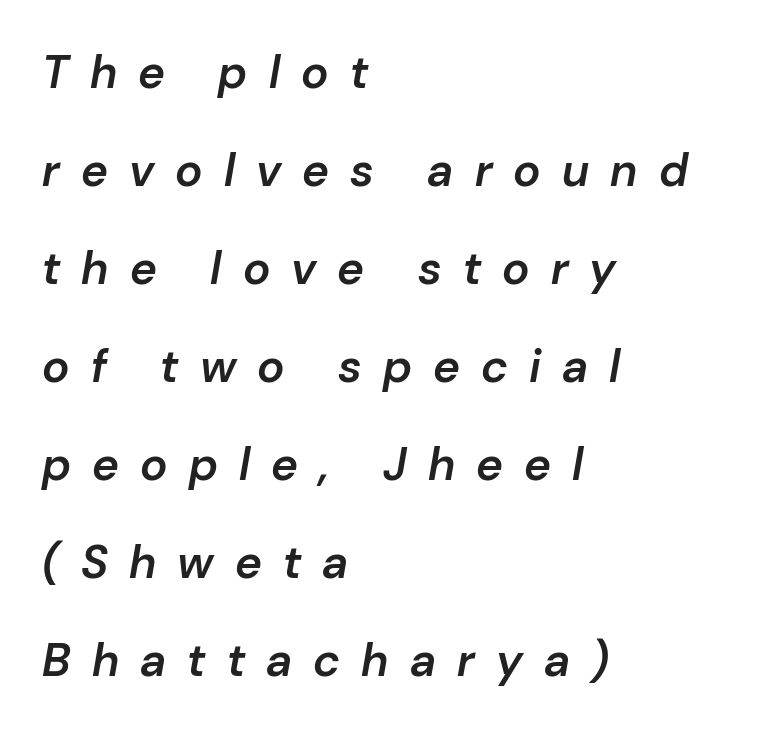
Q: Is the text bold? A: Semi-bold.
Q: Is the text italic (slanted)? A: Yes, it leans right by about 10 degrees.
Q: Is the text underlined? A: No.
Q: How is the paragraph aligned? A: Left-aligned.
Q: Is the spacing between letters normal or unusually wide? A: Unusually wide.
Q: Is the spacing between lines tight, normal or loose? A: Loose.
Q: Width (condensed, normal, or wide)? A: Normal.
Q: Stroke contrast? A: Low.
Q: x-height? A: Medium.
Q: Monospaced? A: No.
